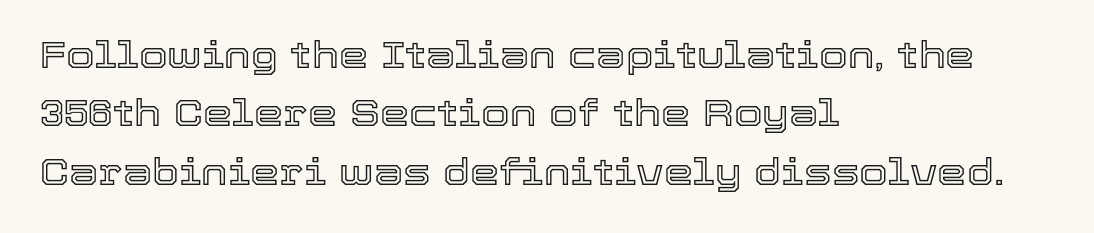
Rendered with straight, roman letterforms. Anything drawn beneath the words? Only blank space. Inter-character spacing is left at the font's built-in metrics. These lines stack with their left ends in a neat column. The designer left line spacing at the default. Varying glyph widths throughout — classic text-font behaviour.
